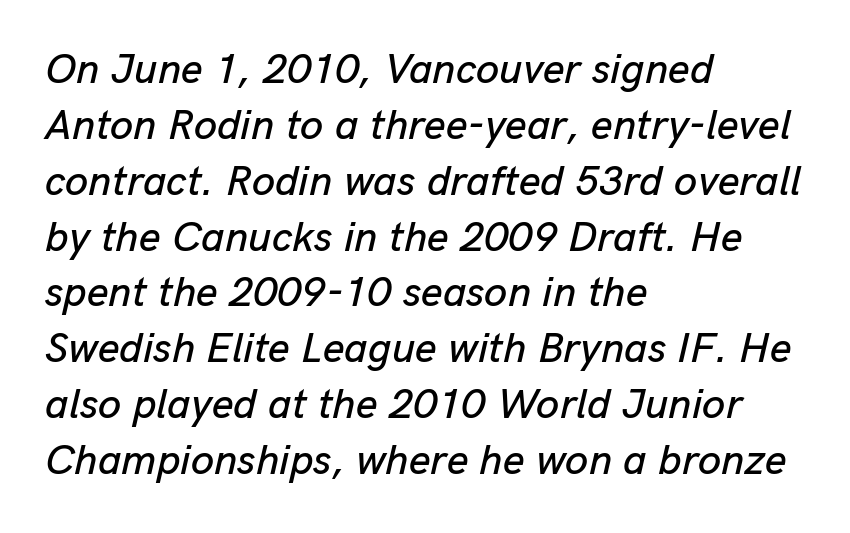
The passage shown has conventional tracking throughout. Spacing verdict: proportional, widths tailored to each character. Regular leading. When letters slant like this, we call the style italic.
